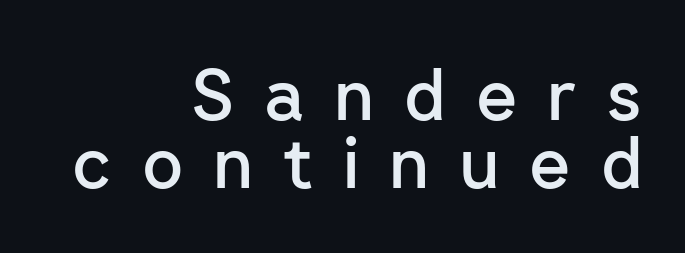
The image shows 71 px semibold sans-serif type, upright; set right-aligned, tight line spacing (0.96x), unusually wide letter spacing (+0.42 em), not underlined; low stroke contrast and a medium x-height.
